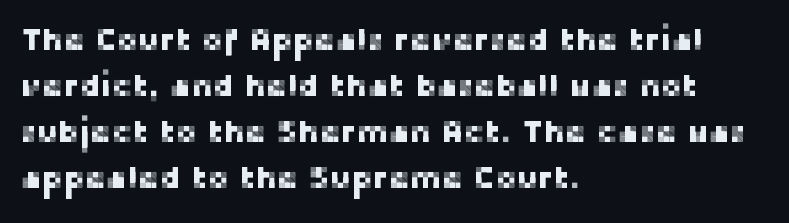
Q: Is the text italic (slanted)? A: No, it is upright.
Q: Is the typeface a serif or a sans-serif typeface? A: Sans-serif.
Q: Is the text underlined? A: No.
Q: How is the paragraph aligned? A: Left-aligned.
Q: Is the spacing between letters normal or unusually wide? A: Normal.
Q: Is the spacing between lines tight, normal or loose? A: Normal.
Q: Width (condensed, normal, or wide)? A: Normal.
Q: Stroke contrast? A: Low.
Q: x-height? A: Medium.
Q: Monospaced? A: No.
